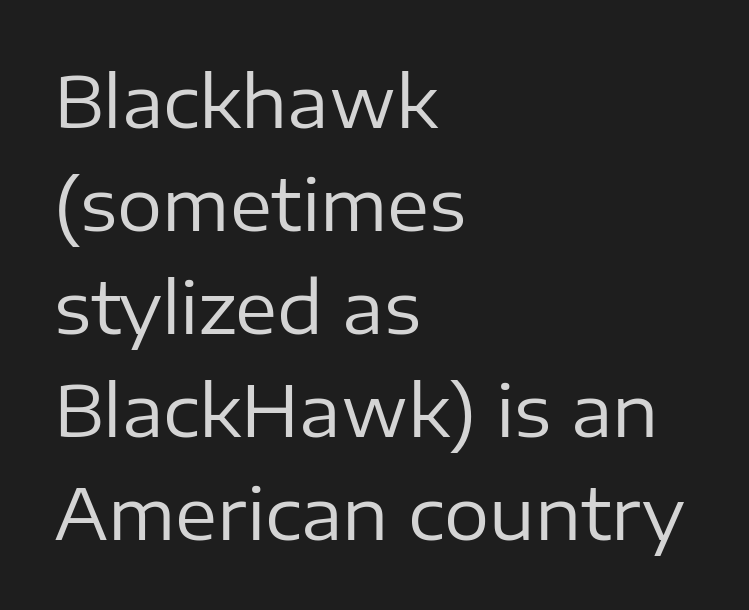
{"serif": "no", "italic": "no", "bold": "no", "weight": "regular", "width": "normal", "stroke_contrast": "low", "x_height": "medium", "monospaced": "no", "underline": "no", "align": "left", "line_spacing": "normal", "line_spacing_ratio": 1.45, "letter_spacing": "normal", "letter_spacing_em": 0.0, "glyph_px": 71}
